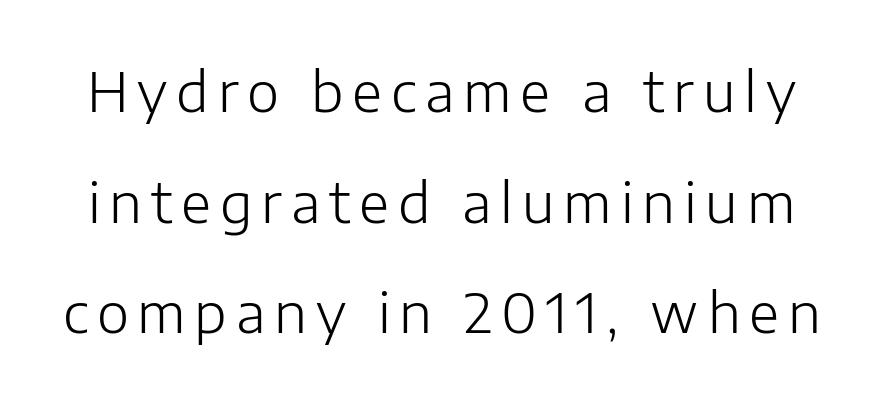
{"serif": "no", "italic": "no", "bold": "no", "weight": "light", "width": "normal", "stroke_contrast": "low", "x_height": "medium", "monospaced": "no", "underline": "no", "line_spacing": "loose", "line_spacing_ratio": 2.01, "glyph_px": 55}
